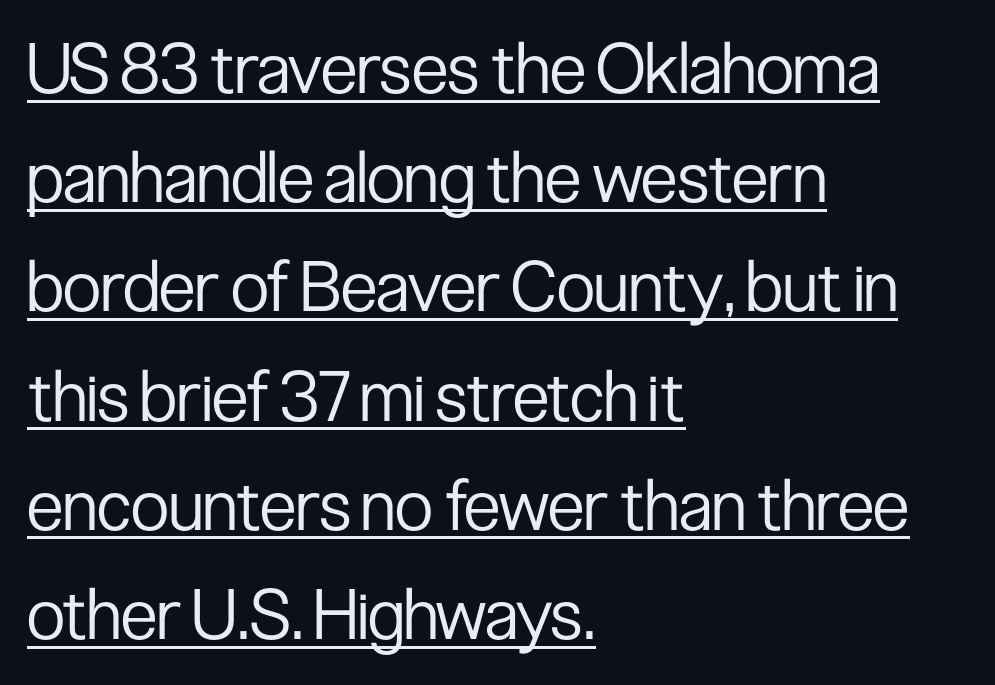
This sample keeps an unexceptional amount of space between lines. Typeset ragged right — the left edge is the straight one. No chunkiness to these letters — they're not bold. Think of a printed novel: that variable character pitch is what you see here. The glyphs are accompanied by a horizontal stroke just below them. Nothing sits at the stroke ends, so this counts as sans-serif.
